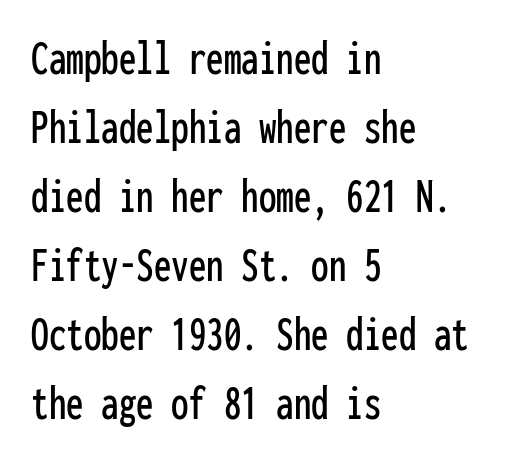
Looks like terminal output: every glyph gets an equal slot. Short note: letters normally spaced. The glyphs are unaccompanied by any horizontal stroke below them. Ascenders rise straight up at ninety degrees. Short and long lines alike share a common starting point at left.
